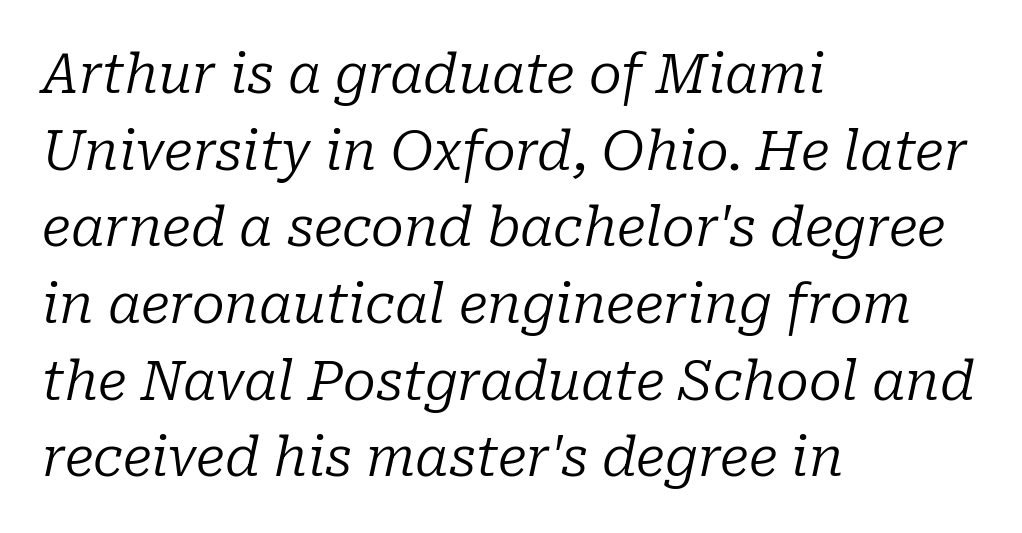
Q: Is the text bold? A: No.
Q: Is the text italic (slanted)? A: Yes, it leans right by about 10 degrees.
Q: Is the typeface a serif or a sans-serif typeface? A: Serif.
Q: Is the text underlined? A: No.
Q: How is the paragraph aligned? A: Left-aligned.
Q: Is the spacing between letters normal or unusually wide? A: Normal.
Q: Is the spacing between lines tight, normal or loose? A: Normal.
Q: Width (condensed, normal, or wide)? A: Normal.
Q: Stroke contrast? A: Low.
Q: x-height? A: Medium.
Q: Monospaced? A: No.
